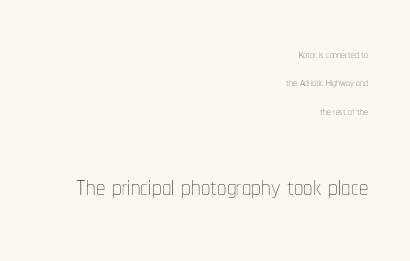
The letters advance in unequal steps, a hallmark of proportional type. Unlike italic type, these characters show no tilt at all. This block would shrink considerably if given ordinary leading; it's expanded now. Descender tails drop into unmarked territory. Words appear dense and cohesive because spacing is normal. Bold? No — there's no thickening of the strokes.
